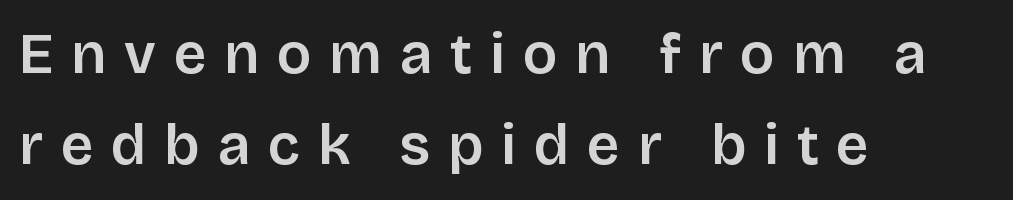
Serifs: no, the terminals of the letterforms are clean. Layout note: lines flush left. The passage shown is typed in a proportional face where columns would drift. The lettering stays uniformly vertical, giving the passage a roman look.
